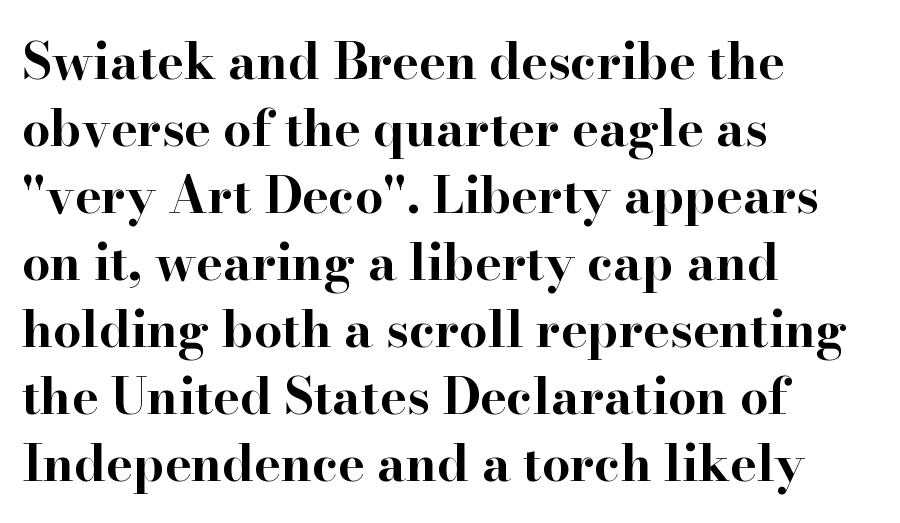
The tracking reads as untouched default to a designer's eye. The lines in this sample share a left origin and differ only in where they stop. Upright lettering throughout. Descender tails drop into unmarked territory. Examine the stroke ends and you'll spot serifs. Plenty of ink on the page — the face is bold.
